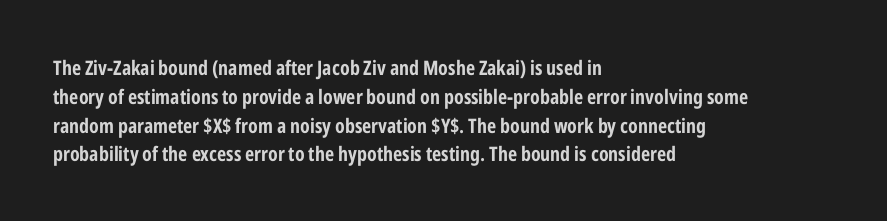
The image shows 20 px bold type, upright; set left-aligned, normal line spacing (1.44x), normal letter spacing, not underlined.
